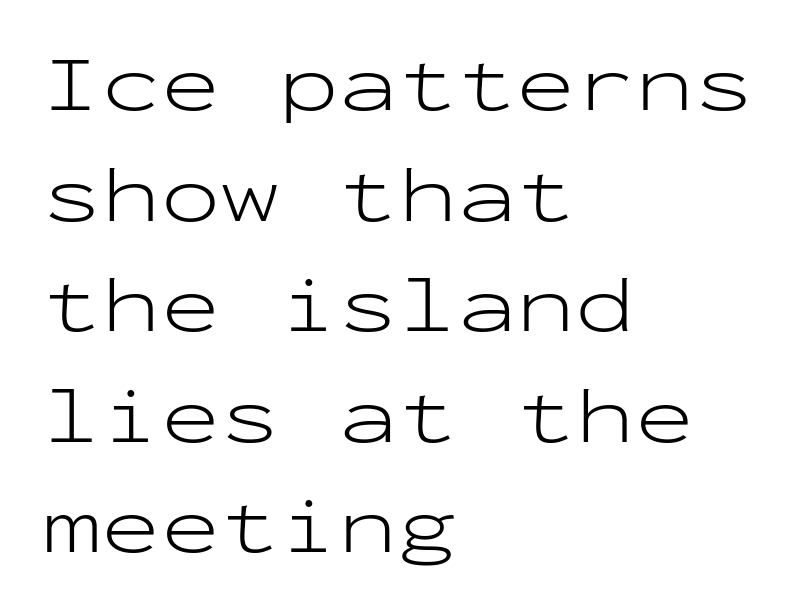
Each row of text sits above clean, open space. Does the type have serifs? No, each stem ends abruptly. Is this a fixed-width face? Yes — each glyph sits in an identical cell. Is the stroke heavy? The answer is a plain regular-or-lighter. Left-aligned paragraph, ragged on the right. Regular leading.
